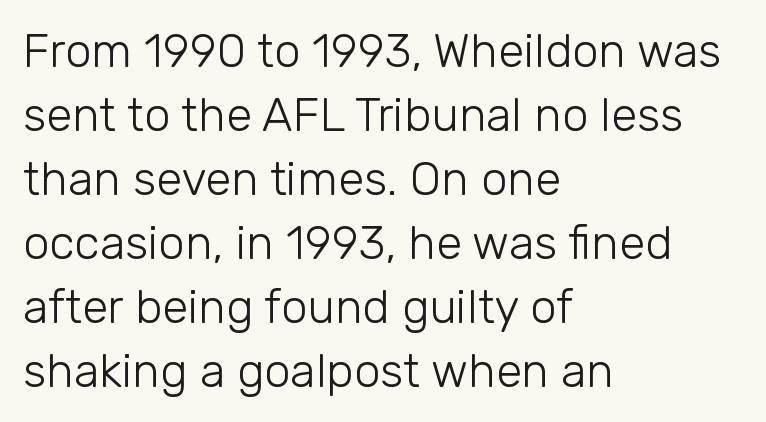
{"serif": "no", "italic": "no", "bold": "no", "weight": "light", "width": "normal", "stroke_contrast": "low", "x_height": "medium", "monospaced": "no", "underline": "no", "align": "left", "line_spacing": "normal", "line_spacing_ratio": 1.36, "letter_spacing": "normal", "letter_spacing_em": 0.0, "glyph_px": 47}
